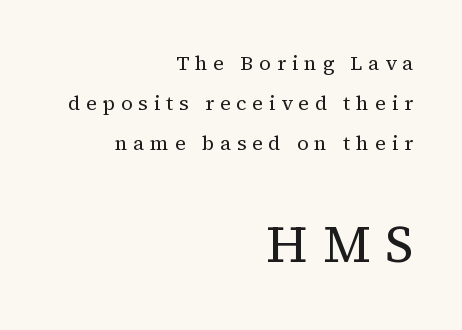
Q: Is the text bold? A: No.
Q: Is the text italic (slanted)? A: No, it is upright.
Q: Is the typeface a serif or a sans-serif typeface? A: Serif.
Q: Is the text underlined? A: No.
Q: How is the paragraph aligned? A: Right-aligned.
Q: Is the spacing between letters normal or unusually wide? A: Unusually wide.
Q: Is the spacing between lines tight, normal or loose? A: Loose.
Q: Which block of text is set in a larger size, the first (top) or the second (bottom)? A: The second (bottom) one.
Q: Width (condensed, normal, or wide)? A: Normal.
Q: Stroke contrast? A: Medium.
Q: x-height? A: Medium.
Q: Monospaced? A: No.
